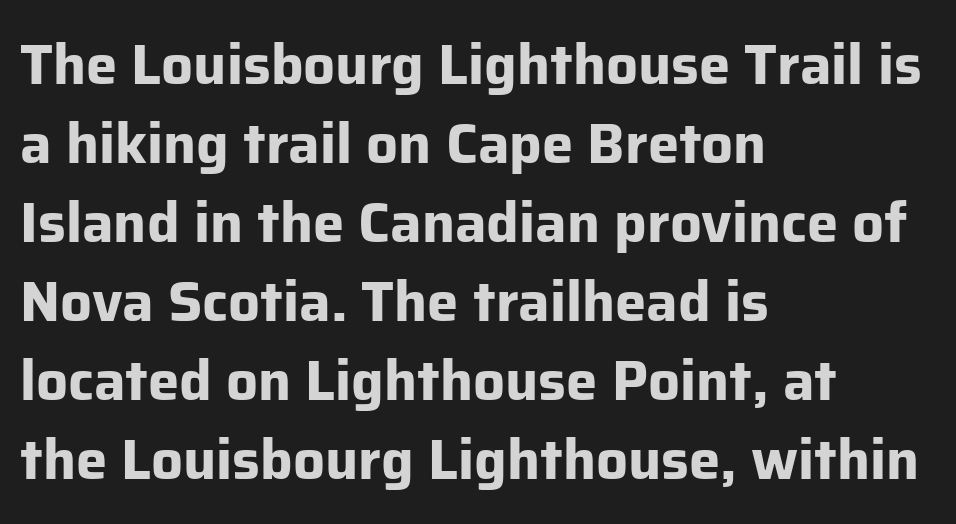
Q: Is the text bold? A: Yes.
Q: Is the text italic (slanted)? A: No, it is upright.
Q: Is the typeface a serif or a sans-serif typeface? A: Sans-serif.
Q: Is the text underlined? A: No.
Q: How is the paragraph aligned? A: Left-aligned.
Q: Is the spacing between letters normal or unusually wide? A: Normal.
Q: Is the spacing between lines tight, normal or loose? A: Normal.
Q: Width (condensed, normal, or wide)? A: Normal.
Q: Stroke contrast? A: Low.
Q: x-height? A: Medium.
Q: Monospaced? A: No.
